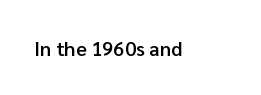
The image shows 20 px text type, upright; set normal letter spacing, not underlined.
